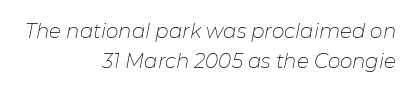
Q: Is the text bold? A: No.
Q: Is the text italic (slanted)? A: Yes, it leans right by about 11 degrees.
Q: Is the text underlined? A: No.
Q: How is the paragraph aligned? A: Right-aligned.
Q: Is the spacing between letters normal or unusually wide? A: Normal.
Q: Is the spacing between lines tight, normal or loose? A: Normal.
